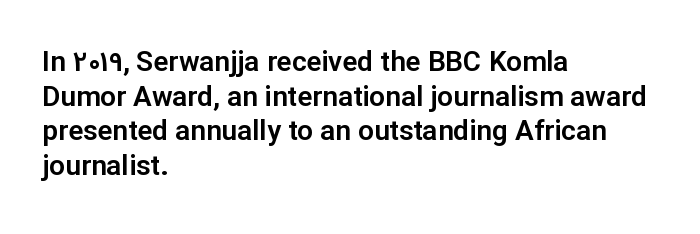
Words float on clear page, feet unadorned. A roman cut, with each character standing at attention. A typesetter would call this proportional, since set widths differ per character. The designer went with a sans here, leaving each stem footless. Horizontally, the lines are justified to the leading edge only.
